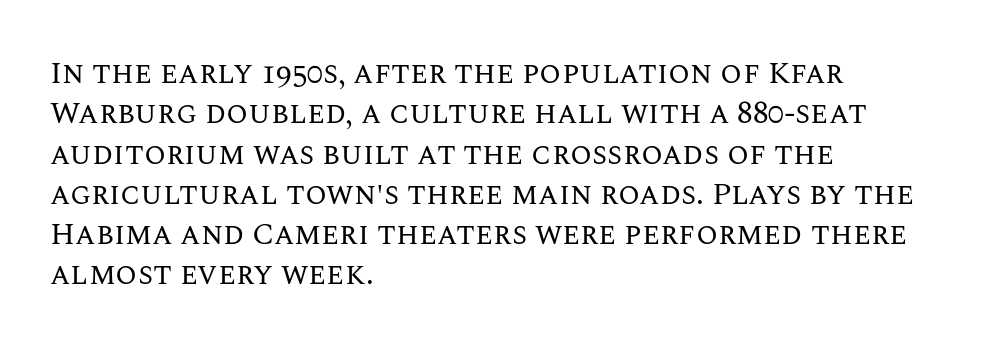
Q: Is the text bold? A: No.
Q: Is the text italic (slanted)? A: No, it is upright.
Q: Is the text underlined? A: No.
Q: How is the paragraph aligned? A: Left-aligned.
Q: Is the spacing between letters normal or unusually wide? A: Normal.
Q: Is the spacing between lines tight, normal or loose? A: Normal.
Q: Width (condensed, normal, or wide)? A: Normal.
Q: Stroke contrast? A: Medium.
Q: x-height? A: Large.
Q: Monospaced? A: No.
